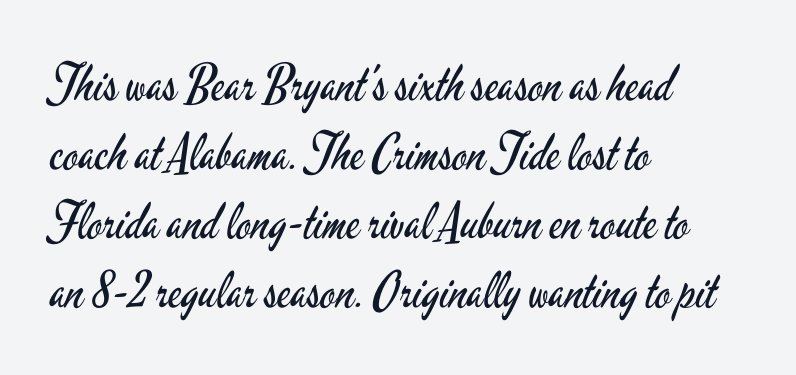
{"serif": "no", "bold": "no", "weight": "regular", "width": "condensed", "stroke_contrast": "low", "x_height": "small", "monospaced": "no", "underline": "no", "align": "left", "line_spacing": "normal", "line_spacing_ratio": 1.38, "letter_spacing": "normal", "letter_spacing_em": 0.0, "glyph_px": 50}
